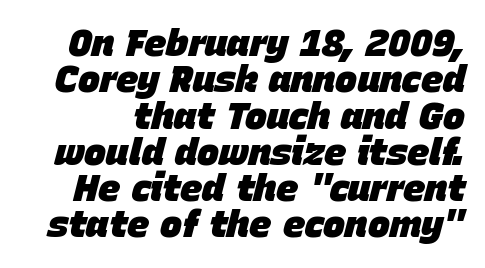
{"italic": "yes", "lean": "right", "slant_degrees": 15, "bold": "yes", "weight": "heavy", "width": "normal", "stroke_contrast": "low", "x_height": "large", "monospaced": "no", "underline": "no", "line_spacing": "tight", "line_spacing_ratio": 0.98, "letter_spacing": "normal", "letter_spacing_em": 0.0, "glyph_px": 37}
